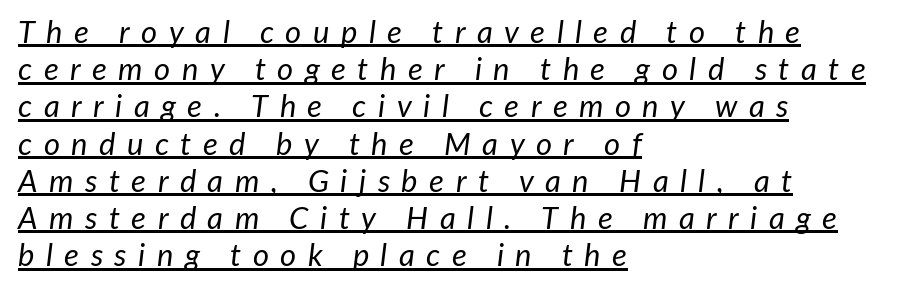
The image shows 31 px regular-weight type, italic (leaning right); set left-aligned, line spacing 1.2x, unusually wide letter spacing (+0.37 em), underlined; low stroke contrast and a medium x-height.
